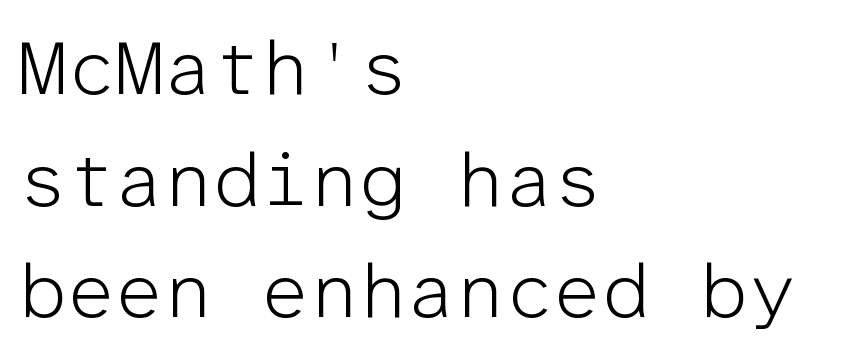
Q: Is the text bold? A: No.
Q: Is the text italic (slanted)? A: No, it is upright.
Q: Is the typeface a serif or a sans-serif typeface? A: Sans-serif.
Q: Is the text underlined? A: No.
Q: How is the paragraph aligned? A: Left-aligned.
Q: Is the spacing between letters normal or unusually wide? A: Normal.
Q: Is the spacing between lines tight, normal or loose? A: Normal.
Q: Width (condensed, normal, or wide)? A: Normal.
Q: Stroke contrast? A: Low.
Q: x-height? A: Medium.
Q: Monospaced? A: Yes.
